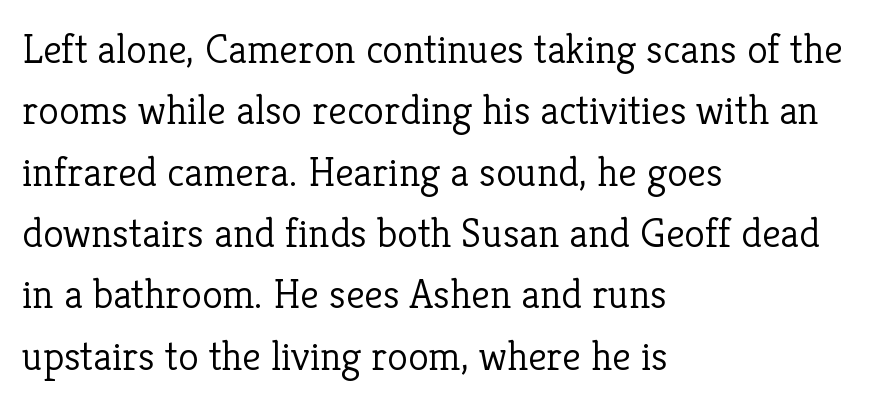
Q: Is the text bold? A: No.
Q: Is the text italic (slanted)? A: No, it is upright.
Q: Is the typeface a serif or a sans-serif typeface? A: Serif.
Q: Is the text underlined? A: No.
Q: How is the paragraph aligned? A: Left-aligned.
Q: Is the spacing between letters normal or unusually wide? A: Normal.
Q: Is the spacing between lines tight, normal or loose? A: Normal.
Q: Width (condensed, normal, or wide)? A: Normal.
Q: Stroke contrast? A: Low.
Q: x-height? A: Medium.
Q: Monospaced? A: No.
